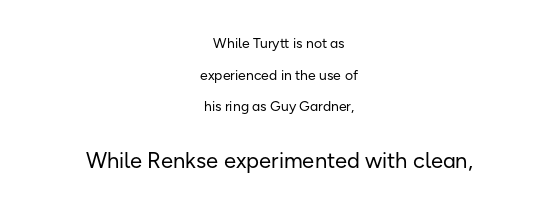
Q: Is the text bold? A: No.
Q: Is the text italic (slanted)? A: No, it is upright.
Q: Is the text underlined? A: No.
Q: How is the paragraph aligned? A: Centered.
Q: Is the spacing between letters normal or unusually wide? A: Normal.
Q: Is the spacing between lines tight, normal or loose? A: Loose.
Q: Which block of text is set in a larger size, the first (top) or the second (bottom)? A: The second (bottom) one.
